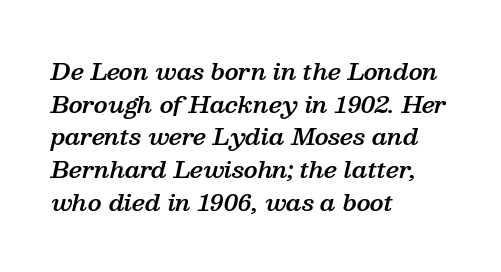
The image shows 23 px text type, italic (leaning right); set left-aligned, normal line spacing (1.42x), normal letter spacing, not underlined.
